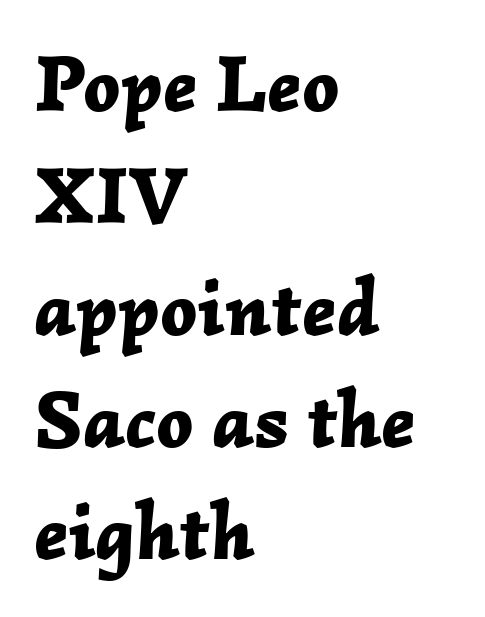
{"italic": "yes", "lean": "right", "slant_degrees": 2, "bold": "yes", "weight": "bold", "width": "normal", "stroke_contrast": "low", "x_height": "medium", "monospaced": "no", "underline": "no", "align": "left", "line_spacing": "normal", "line_spacing_ratio": 1.4, "letter_spacing": "normal", "letter_spacing_em": 0.0, "glyph_px": 80}
